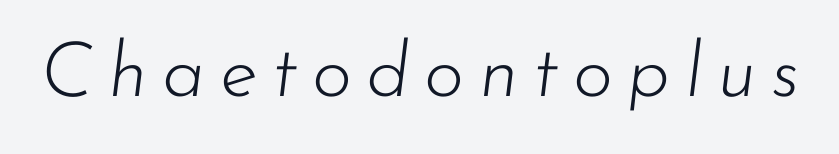
{"italic": "yes", "lean": "right", "slant_degrees": 7, "bold": "no", "weight": "light", "width": "normal", "stroke_contrast": "low", "x_height": "small", "monospaced": "no", "underline": "no", "glyph_px": 77}
